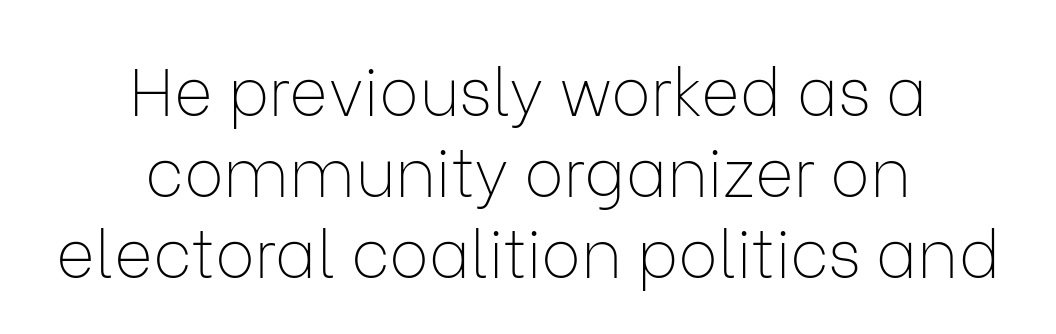
{"serif": "no", "italic": "no", "bold": "no", "weight": "thin", "width": "normal", "stroke_contrast": "low", "x_height": "medium", "monospaced": "no", "underline": "no", "align": "center", "line_spacing_ratio": 1.23, "letter_spacing": "normal", "letter_spacing_em": 0.0, "glyph_px": 66}
